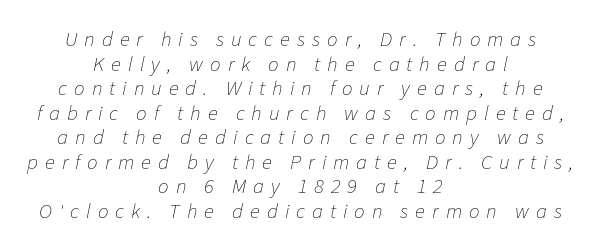
{"italic": "yes", "lean": "right", "slant_degrees": 11, "bold": "no", "underline": "no", "align": "center", "line_spacing_ratio": 1.17, "letter_spacing": "wide", "letter_spacing_em": 0.33, "glyph_px": 21}
